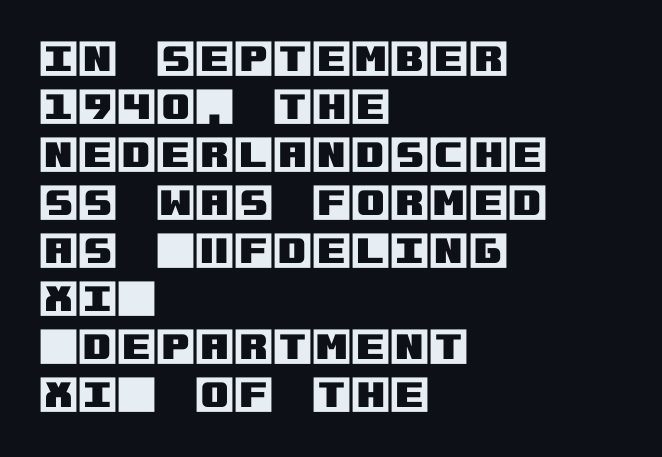
{"italic": "no", "width": "normal", "x_height": "large", "underline": "no", "align": "left", "line_spacing_ratio": 1.2, "letter_spacing": "normal", "letter_spacing_em": 0.0, "glyph_px": 40}
